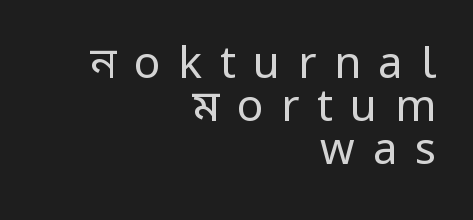
The image shows 44 px regular-weight, condensed sans-serif type, upright; set right-aligned, tight line spacing (0.98x), unusually wide letter spacing (+0.4 em), not underlined; low stroke contrast.
